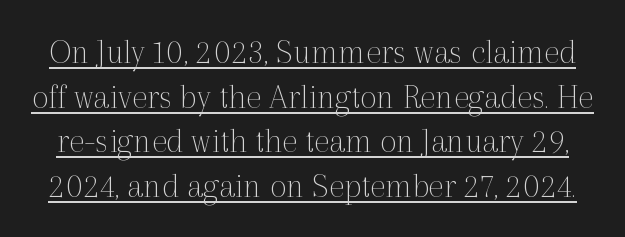
A typesetter would mark this as roman, not italic. Font category for this specimen: serif. A typesetter would call this proportional, since set widths differ per character. Counters stay open thanks to moderate or lighter strokes.
